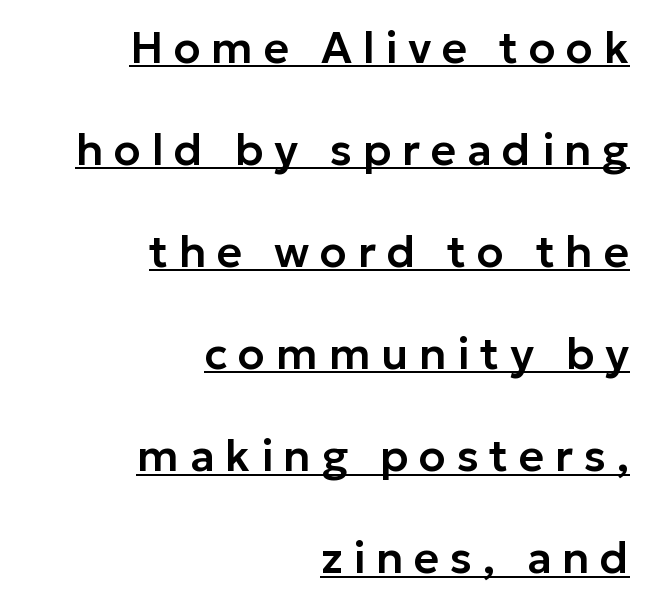
Q: Is the text italic (slanted)? A: No, it is upright.
Q: Is the typeface a serif or a sans-serif typeface? A: Sans-serif.
Q: Is the text underlined? A: Yes.
Q: How is the paragraph aligned? A: Right-aligned.
Q: Is the spacing between letters normal or unusually wide? A: Unusually wide.
Q: Is the spacing between lines tight, normal or loose? A: Loose.
Q: Width (condensed, normal, or wide)? A: Normal.
Q: Stroke contrast? A: Low.
Q: x-height? A: Medium.
Q: Monospaced? A: No.
